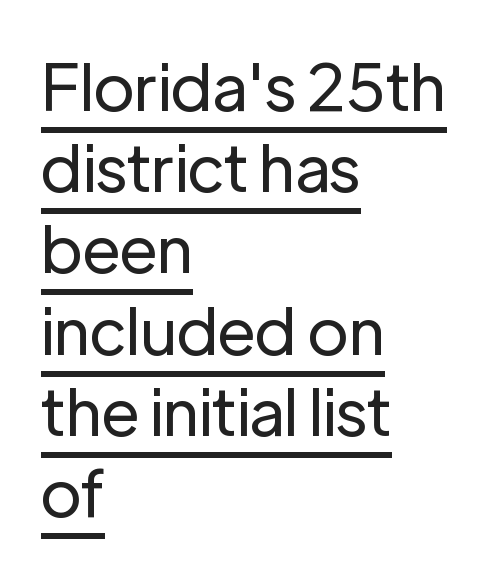
{"serif": "no", "italic": "no", "bold": "no", "weight": "regular", "width": "normal", "stroke_contrast": "low", "x_height": "medium", "monospaced": "no", "underline": "yes", "align": "left", "line_spacing": "normal", "line_spacing_ratio": 1.25, "letter_spacing": "normal", "letter_spacing_em": 0.0, "glyph_px": 65}
